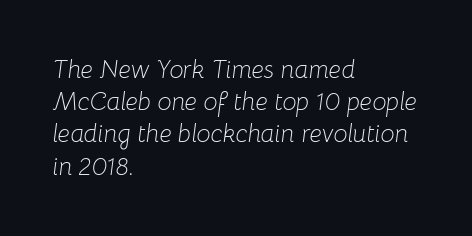
The image shows 25 px text type, italic (leaning right); set left-aligned, normal line spacing (1.29x), normal letter spacing, not underlined.
